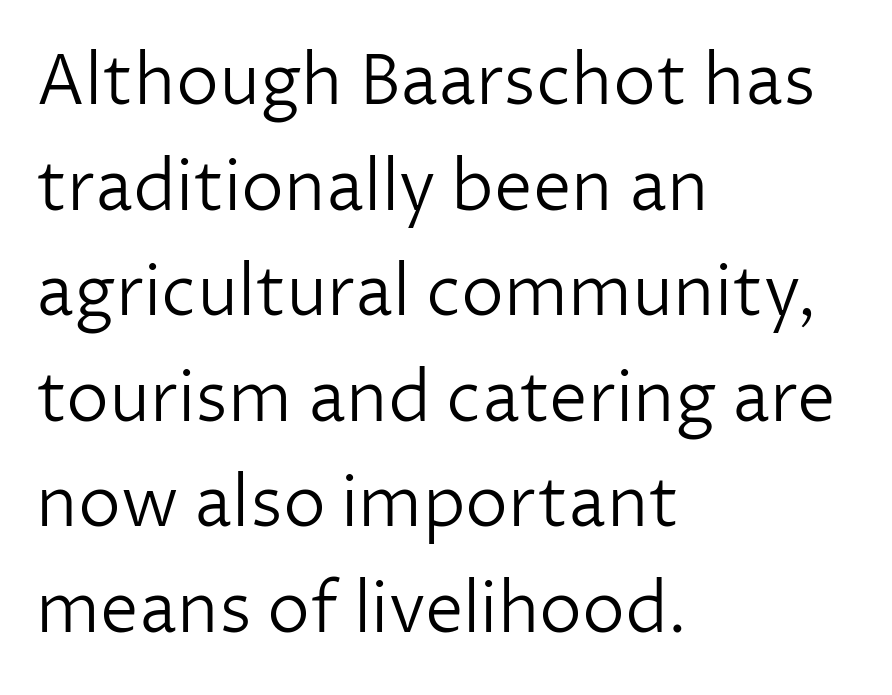
Q: Is the text bold? A: No.
Q: Is the text italic (slanted)? A: No, it is upright.
Q: Is the typeface a serif or a sans-serif typeface? A: Sans-serif.
Q: Is the text underlined? A: No.
Q: How is the paragraph aligned? A: Left-aligned.
Q: Is the spacing between letters normal or unusually wide? A: Normal.
Q: Is the spacing between lines tight, normal or loose? A: Normal.
Q: Width (condensed, normal, or wide)? A: Normal.
Q: Stroke contrast? A: Low.
Q: x-height? A: Medium.
Q: Monospaced? A: No.
